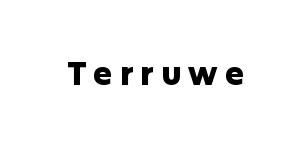
Q: Is the text bold? A: Yes.
Q: Is the text italic (slanted)? A: No, it is upright.
Q: Is the typeface a serif or a sans-serif typeface? A: Sans-serif.
Q: Is the text underlined? A: No.
Q: Is the spacing between letters normal or unusually wide? A: Unusually wide.
Q: Width (condensed, normal, or wide)? A: Normal.
Q: Stroke contrast? A: Low.
Q: x-height? A: Medium.
Q: Monospaced? A: No.
